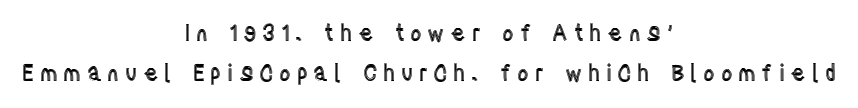
The image shows 22 px text type, upright; set centered, line spacing 1.84x, unusually wide letter spacing (+0.26 em), not underlined.
